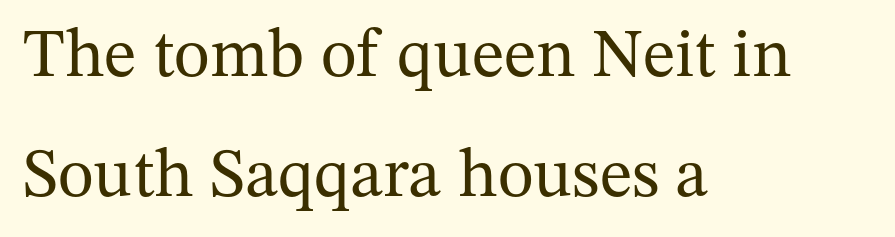
The image shows 69 px regular-weight serif type, upright; set left-aligned, line spacing 1.74x, normal letter spacing, not underlined; medium stroke contrast and a medium x-height.
